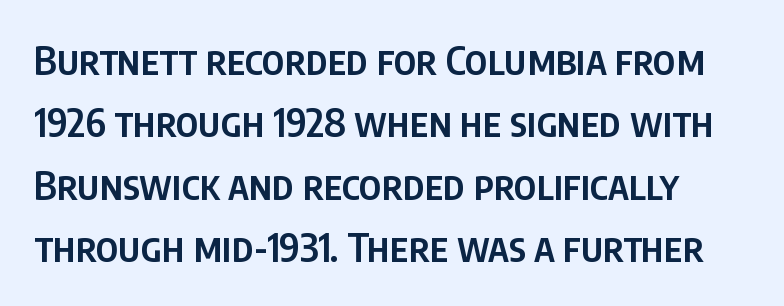
These lines keep a tight, regular rhythm from letter to letter. Ascenders rise straight up at ninety degrees. Each glyph is drawn with semibold strokes, heavier than normal yet not fully bold. The line-height multiplier appears to be the usual default.
